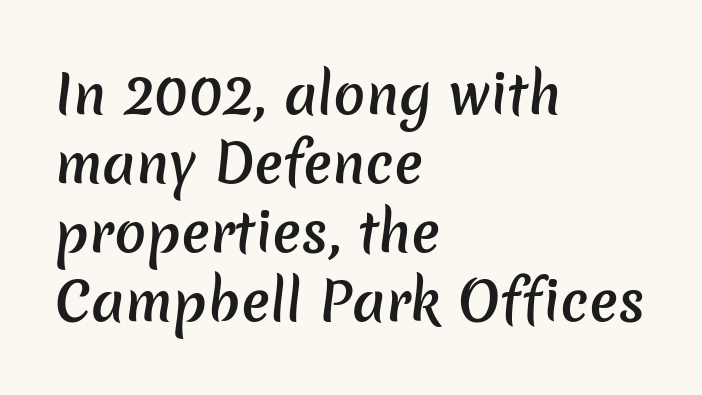
Note the varied advance widths — an 'i' is clearly narrower than an 'm'. Typographic density is moderately raised because the face is semibold. A typesetter would call this zero additional tracking. The rows are spaced the way most documents space them.
